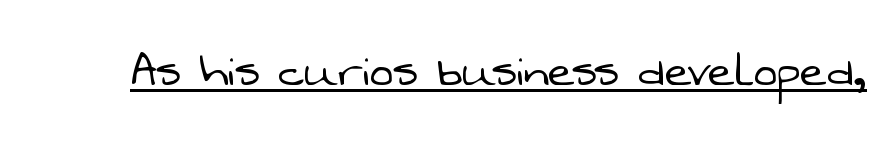
The image shows 57 px light sans-serif type; set normal letter spacing, underlined; low stroke contrast and a medium x-height.
